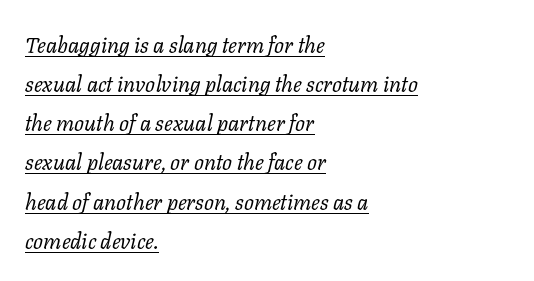
Casual observation: everything's shoved over to the left. Look at the tracking — it's just the regular setting, nothing added. Somebody hit Ctrl+U on this one — the words are underlined. No chunkiness to these letters — they're not bold. Rendered with sloped, italic letterforms.
